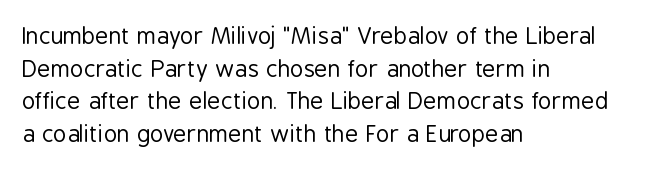
Characters follow at the spacing the type designer built in. The letterforms sit at book weight or below. Rendered with straight, roman letterforms. The rows are spaced the way most documents space them. The strip under each line holds only bare page.
